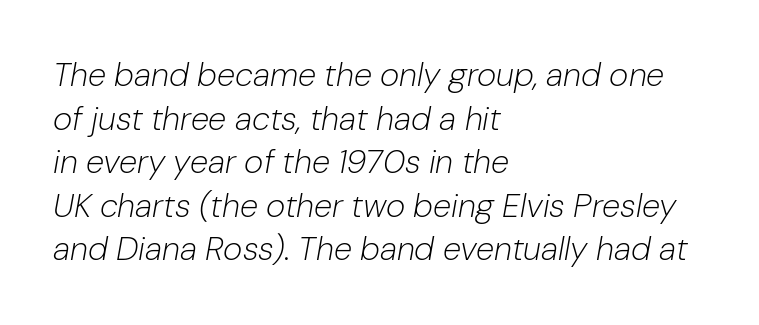
Is this a fixed-width face? No — the glyphs have proportional, varying widths. Regarding leading, the lines here are spaced in the standard way. Is the block centered? No — it sits flush against the left margin. How are the letters spaced? Ordinarily, with no added tracking. If you drew a line through each stem, it would be angled.
